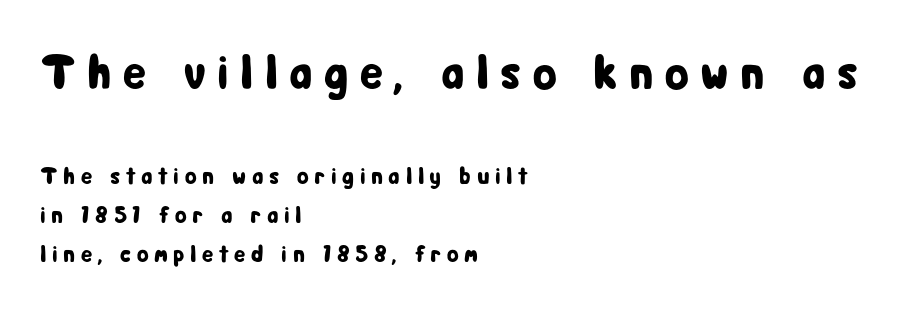
Q: Is the text italic (slanted)? A: No, it is upright.
Q: Is the typeface a serif or a sans-serif typeface? A: Sans-serif.
Q: Is the text underlined? A: No.
Q: How is the paragraph aligned? A: Left-aligned.
Q: Is the spacing between letters normal or unusually wide? A: Unusually wide.
Q: Is the spacing between lines tight, normal or loose? A: Normal.
Q: Which block of text is set in a larger size, the first (top) or the second (bottom)? A: The first (top) one.
Q: Width (condensed, normal, or wide)? A: Condensed.
Q: Stroke contrast? A: Low.
Q: x-height? A: Medium.
Q: Monospaced? A: No.
